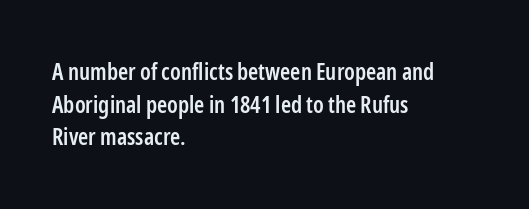
{"italic": "no", "bold": "semi", "underline": "no", "align": "left", "line_spacing": "normal", "line_spacing_ratio": 1.42, "letter_spacing": "normal", "letter_spacing_em": 0.0, "glyph_px": 23}
